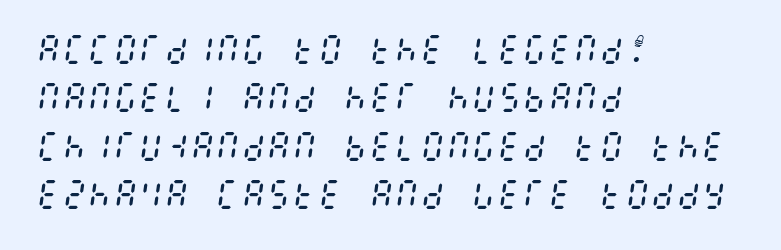
The image shows 32 px regular-weight, condensed type, italic (leaning right); set left-aligned, normal line spacing (1.51x), normal letter spacing, not underlined; medium stroke contrast and a large x-height.
